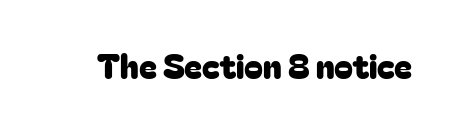
Q: Is the text italic (slanted)? A: No, it is upright.
Q: Is the typeface a serif or a sans-serif typeface? A: Sans-serif.
Q: Is the text underlined? A: No.
Q: Is the spacing between letters normal or unusually wide? A: Normal.
Q: Width (condensed, normal, or wide)? A: Normal.
Q: Stroke contrast? A: Low.
Q: x-height? A: Medium.
Q: Monospaced? A: No.
